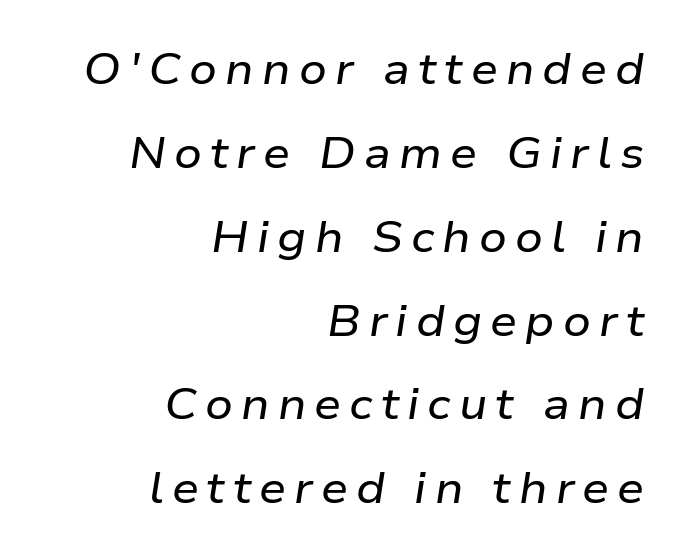
The image shows 43 px wide type, italic (leaning right); set right-aligned, loose line spacing (1.95x), not underlined; low stroke contrast and a medium x-height.
